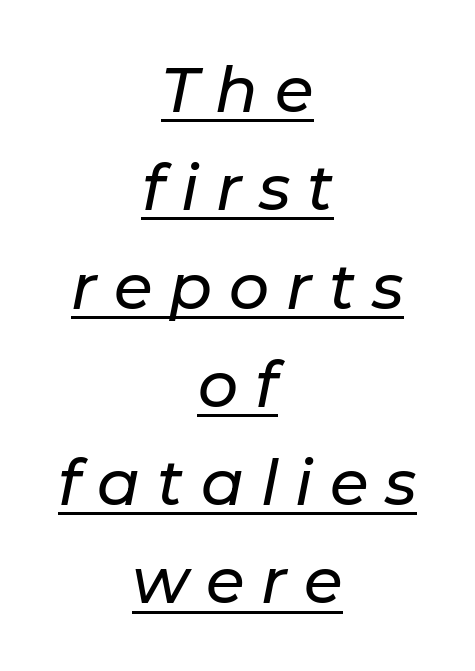
The image shows 63 px text type, italic (leaning right); set centered, normal line spacing (1.56x), unusually wide letter spacing (+0.27 em), underlined; low stroke contrast and a medium x-height.
